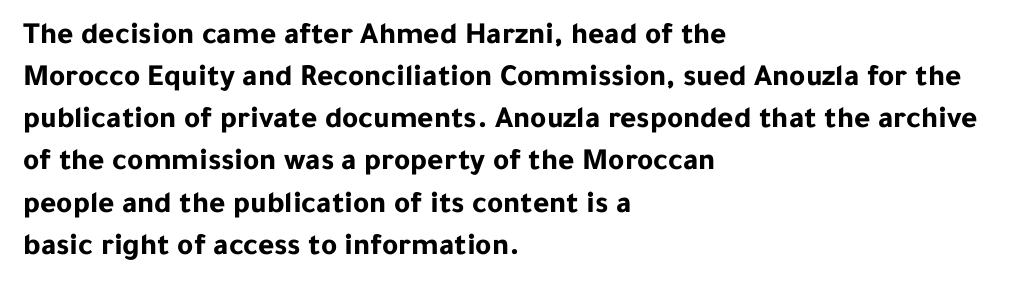
Q: Is the text bold? A: Yes.
Q: Is the text italic (slanted)? A: No, it is upright.
Q: Is the typeface a serif or a sans-serif typeface? A: Sans-serif.
Q: Is the text underlined? A: No.
Q: How is the paragraph aligned? A: Left-aligned.
Q: Is the spacing between letters normal or unusually wide? A: Normal.
Q: Is the spacing between lines tight, normal or loose? A: Normal.
Q: Width (condensed, normal, or wide)? A: Normal.
Q: Stroke contrast? A: Low.
Q: x-height? A: Medium.
Q: Monospaced? A: No.
